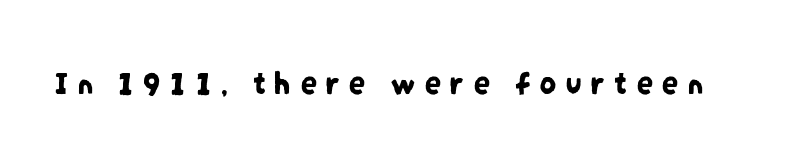
A sans-serif font was chosen for this passage. Anything drawn beneath the words? Only blank space. Someone cranked the tracking dial way up on this one. Is this a fixed-width face? No — the glyphs have proportional, varying widths.
